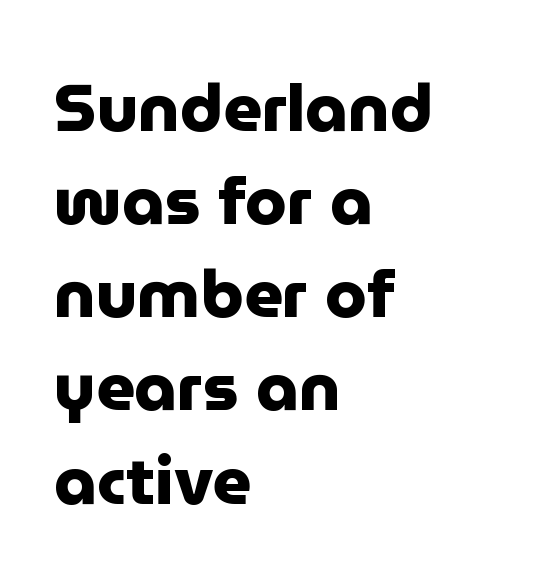
Q: Is the text bold? A: Yes.
Q: Is the text italic (slanted)? A: No, it is upright.
Q: Is the typeface a serif or a sans-serif typeface? A: Sans-serif.
Q: Is the text underlined? A: No.
Q: How is the paragraph aligned? A: Left-aligned.
Q: Is the spacing between letters normal or unusually wide? A: Normal.
Q: Is the spacing between lines tight, normal or loose? A: Normal.
Q: Width (condensed, normal, or wide)? A: Normal.
Q: Stroke contrast? A: Low.
Q: x-height? A: Medium.
Q: Monospaced? A: No.
